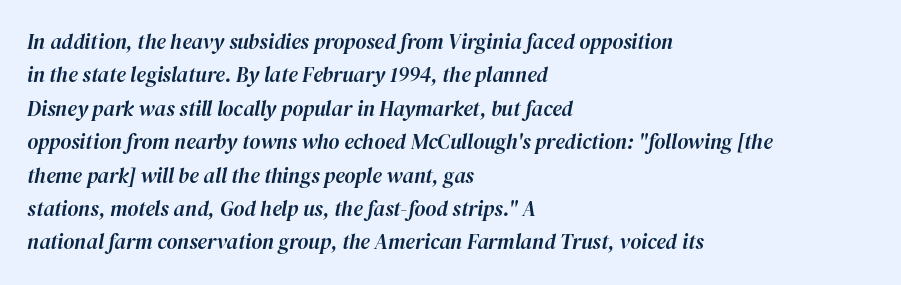
Q: Is the text italic (slanted)? A: Yes, it leans right by about 12 degrees.
Q: Is the text underlined? A: No.
Q: How is the paragraph aligned? A: Left-aligned.
Q: Is the spacing between letters normal or unusually wide? A: Normal.
Q: Is the spacing between lines tight, normal or loose? A: Normal.
